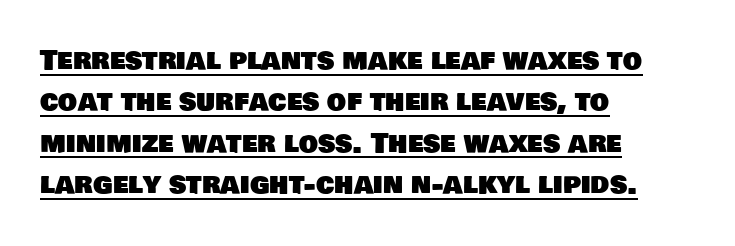
The image shows 27 px text type; set left-aligned, normal line spacing (1.53x), normal letter spacing, underlined.
